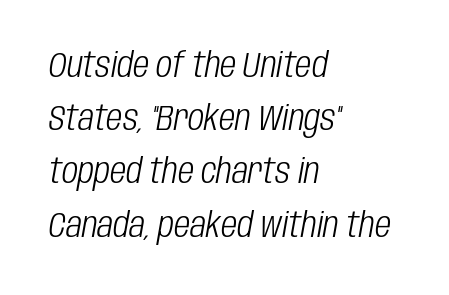
Q: Is the text bold? A: No.
Q: Is the text italic (slanted)? A: Yes, it leans right by about 10 degrees.
Q: Is the text underlined? A: No.
Q: How is the paragraph aligned? A: Left-aligned.
Q: Is the spacing between letters normal or unusually wide? A: Normal.
Q: Is the spacing between lines tight, normal or loose? A: Normal.
Q: Width (condensed, normal, or wide)? A: Condensed.
Q: Stroke contrast? A: Low.
Q: x-height? A: Large.
Q: Monospaced? A: No.
